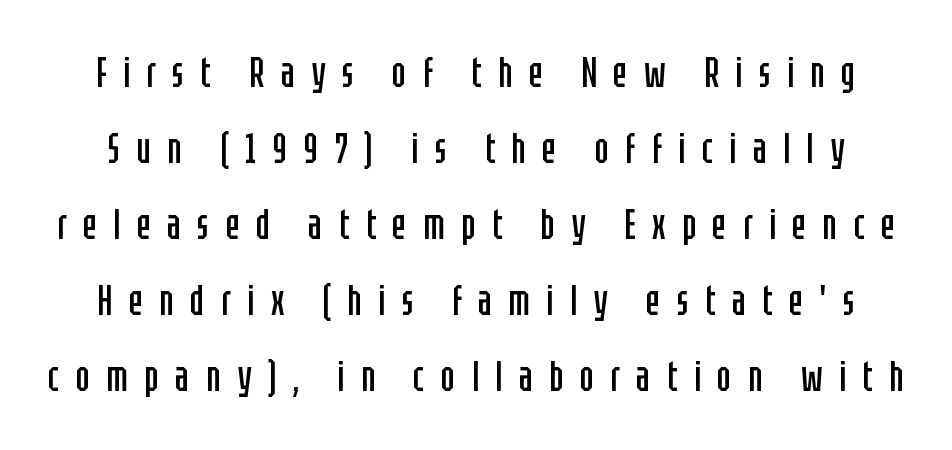
Q: Is the text bold? A: No.
Q: Is the text italic (slanted)? A: No, it is upright.
Q: Is the typeface a serif or a sans-serif typeface? A: Sans-serif.
Q: Is the text underlined? A: No.
Q: Is the spacing between letters normal or unusually wide? A: Unusually wide.
Q: Width (condensed, normal, or wide)? A: Condensed.
Q: Stroke contrast? A: Low.
Q: x-height? A: Large.
Q: Monospaced? A: No.
